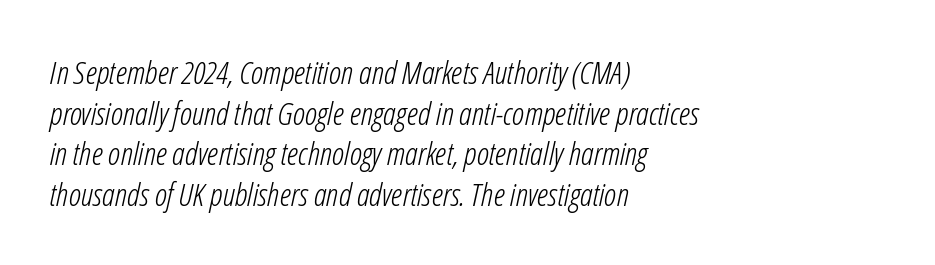
{"italic": "yes", "lean": "right", "slant_degrees": 12, "bold": "no", "weight": "light", "width": "condensed", "stroke_contrast": "low", "x_height": "medium", "monospaced": "no", "underline": "no", "align": "left", "line_spacing": "normal", "line_spacing_ratio": 1.27, "letter_spacing": "normal", "letter_spacing_em": 0.0, "glyph_px": 32}
